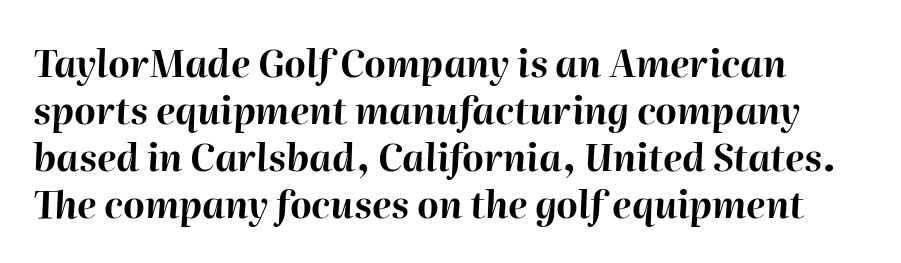
{"italic": "yes", "lean": "right", "slant_degrees": 2, "bold": "yes", "weight": "bold", "width": "normal", "stroke_contrast": "high", "x_height": "medium", "monospaced": "no", "underline": "no", "line_spacing": "normal", "line_spacing_ratio": 1.27, "letter_spacing": "normal", "letter_spacing_em": 0.0, "glyph_px": 37}
